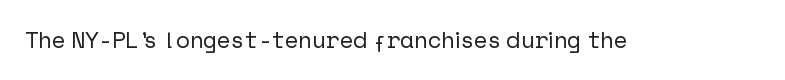
{"italic": "no", "underline": "no", "letter_spacing": "normal", "letter_spacing_em": 0.0, "glyph_px": 23}
